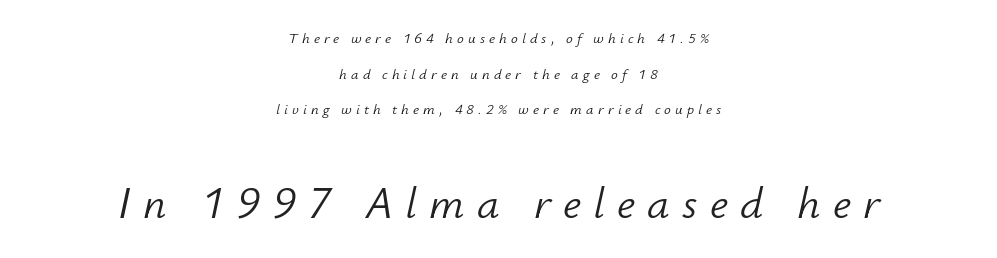
The image shows 45 px light type, italic (leaning right); set centered, loose line spacing (2.37x), unusually wide letter spacing (+0.27 em), not underlined; the second (bottom) block is 3.0x larger; low stroke contrast and a small x-height.
